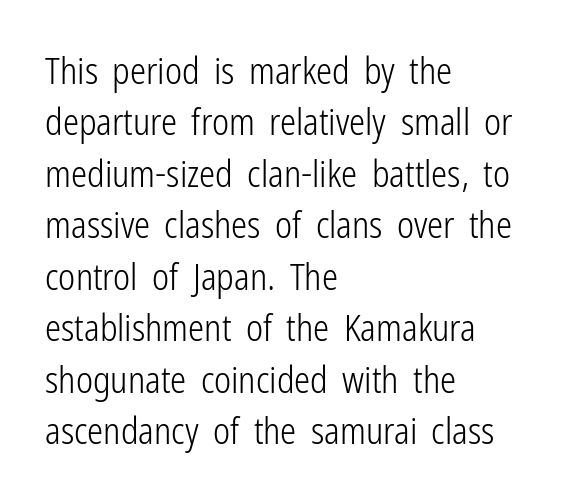
The image shows 36 px light, condensed sans-serif type, upright; set left-aligned, normal line spacing (1.43x), normal letter spacing, not underlined; low stroke contrast and a medium x-height.
